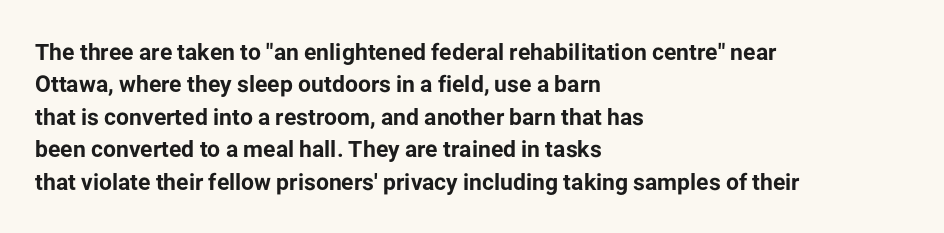
Q: Is the text bold? A: Yes.
Q: Is the text italic (slanted)? A: No, it is upright.
Q: Is the text underlined? A: No.
Q: How is the paragraph aligned? A: Left-aligned.
Q: Is the spacing between letters normal or unusually wide? A: Normal.
Q: Is the spacing between lines tight, normal or loose? A: Normal.
